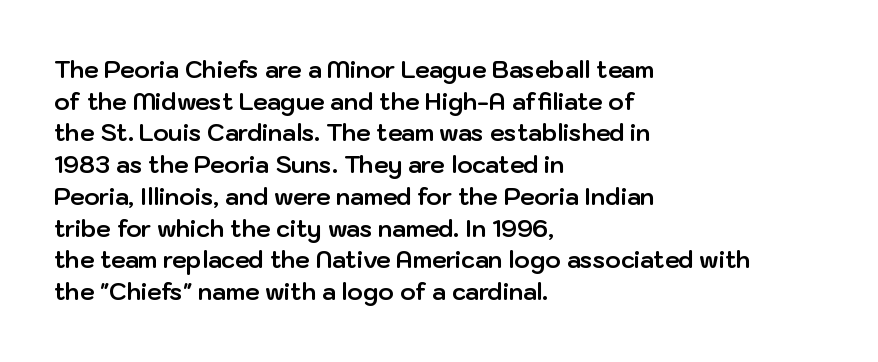
Q: Is the text bold? A: Yes.
Q: Is the text italic (slanted)? A: No, it is upright.
Q: Is the text underlined? A: No.
Q: How is the paragraph aligned? A: Left-aligned.
Q: Is the spacing between letters normal or unusually wide? A: Normal.
Q: Is the spacing between lines tight, normal or loose? A: Normal.
